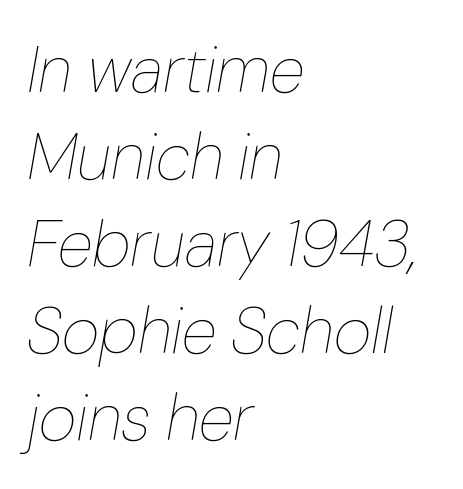
The image shows 65 px thin type, italic (leaning right); set left-aligned, normal line spacing (1.34x), normal letter spacing, not underlined; low stroke contrast and a medium x-height.
